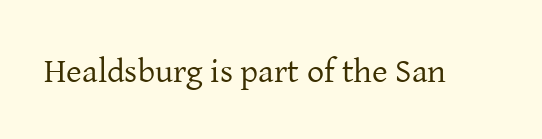
The image shows 34 px regular-weight serif type, upright; set normal letter spacing, not underlined; low stroke contrast and a medium x-height.
